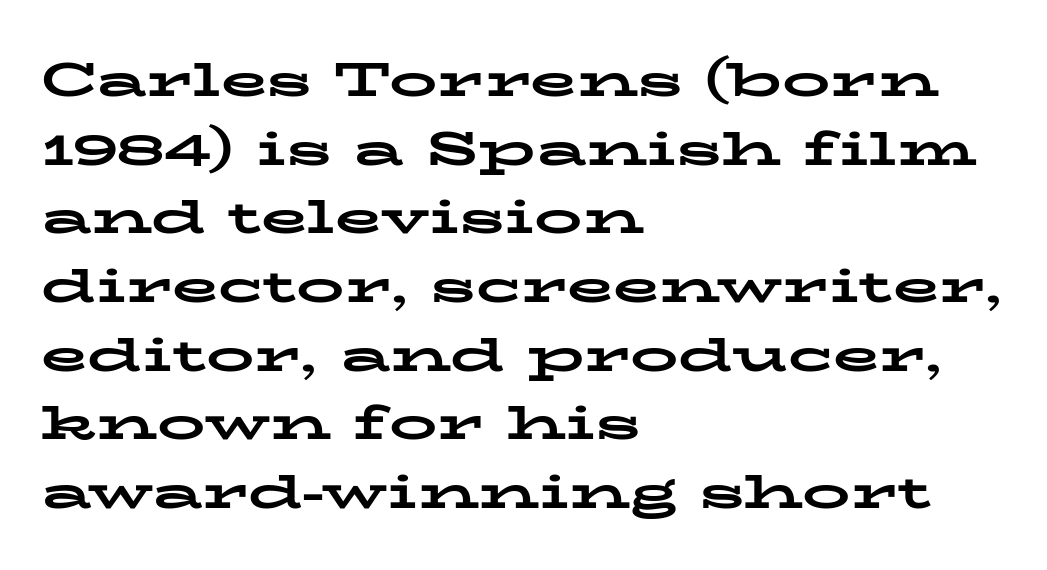
Q: Is the text bold? A: Yes.
Q: Is the text italic (slanted)? A: No, it is upright.
Q: Is the typeface a serif or a sans-serif typeface? A: Serif.
Q: Is the text underlined? A: No.
Q: How is the paragraph aligned? A: Left-aligned.
Q: Is the spacing between letters normal or unusually wide? A: Normal.
Q: Is the spacing between lines tight, normal or loose? A: Normal.
Q: Width (condensed, normal, or wide)? A: Wide.
Q: Stroke contrast? A: Low.
Q: x-height? A: Medium.
Q: Monospaced? A: No.
